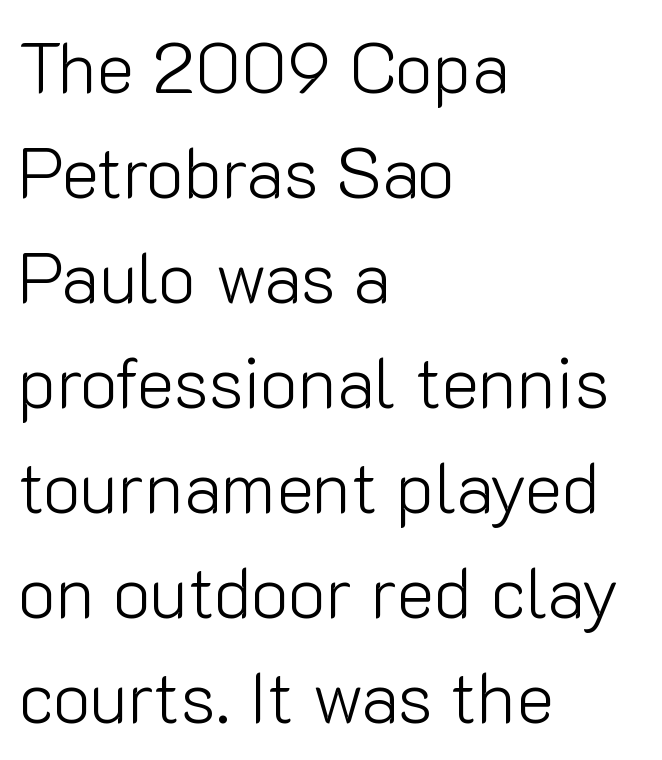
Vertical spacing — default. If you drew a line through each stem, it would be perfectly vertical. The face used here is rendered with its standard letterfit. The letters look calm and open, with moderate or lighter stems. Does the copy run flush right? No — it runs flush left.
